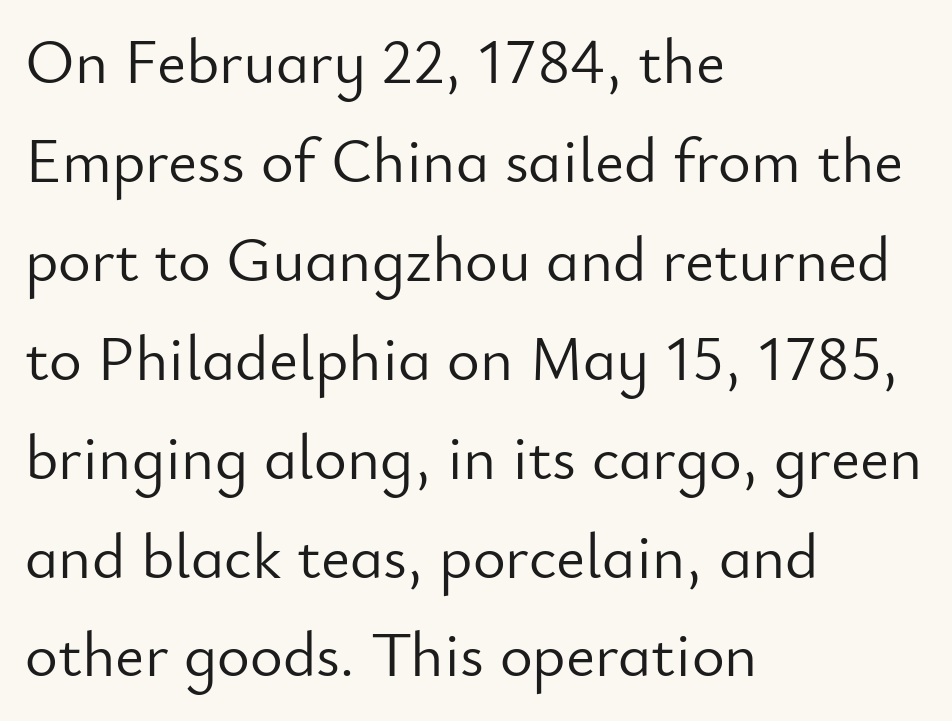
Is this a sans? Yes — the strokes have no serifs. The tracking reads as untouched default to a designer's eye. Letters rest on an invisible, unmarked baseline. No heavy texture on the line: the type isn't bold. Here the designer chose a conventional face with non-uniform glyph widths. Evenly set lines give the paragraph a standard silhouette.
